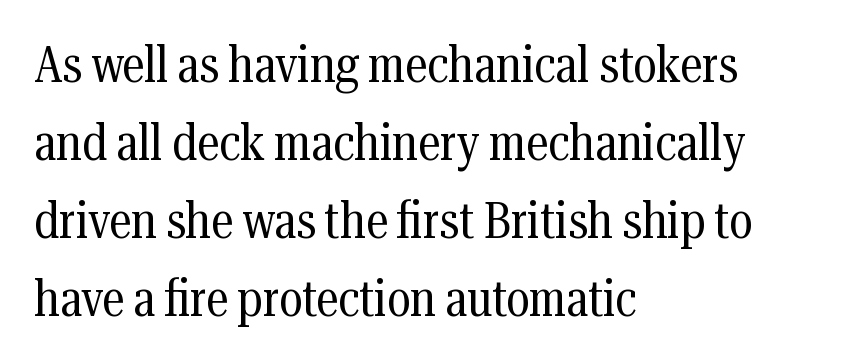
Q: Is the text bold? A: No.
Q: Is the text italic (slanted)? A: No, it is upright.
Q: Is the typeface a serif or a sans-serif typeface? A: Serif.
Q: Is the text underlined? A: No.
Q: How is the paragraph aligned? A: Left-aligned.
Q: Is the spacing between letters normal or unusually wide? A: Normal.
Q: Is the spacing between lines tight, normal or loose? A: Normal.
Q: Width (condensed, normal, or wide)? A: Condensed.
Q: Stroke contrast? A: Medium.
Q: x-height? A: Medium.
Q: Monospaced? A: No.
